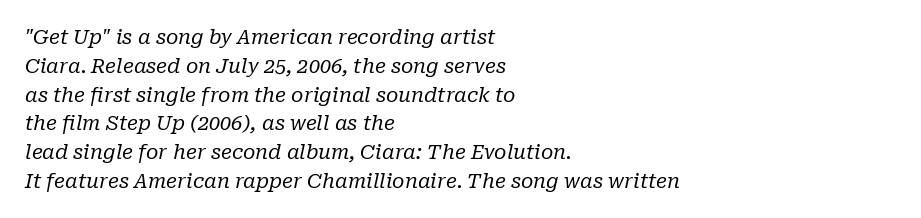
Q: Is the text bold? A: No.
Q: Is the text italic (slanted)? A: Yes, it leans right by about 10 degrees.
Q: Is the text underlined? A: No.
Q: How is the paragraph aligned? A: Left-aligned.
Q: Is the spacing between letters normal or unusually wide? A: Normal.
Q: Is the spacing between lines tight, normal or loose? A: Normal.
